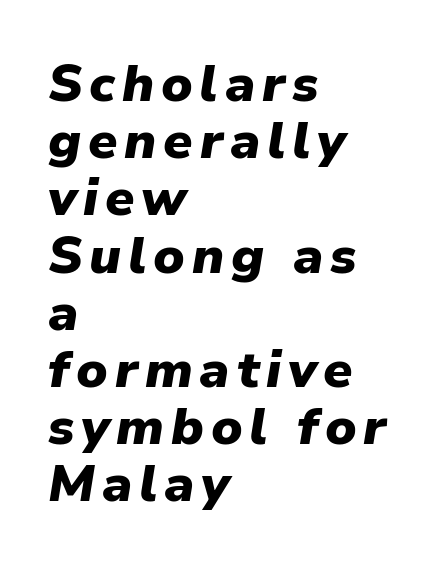
{"italic": "yes", "lean": "right", "slant_degrees": 9, "bold": "yes", "weight": "heavy", "width": "normal", "stroke_contrast": "low", "x_height": "medium", "monospaced": "no", "underline": "no", "align": "left", "line_spacing": "tight", "line_spacing_ratio": 1.1, "glyph_px": 52}
